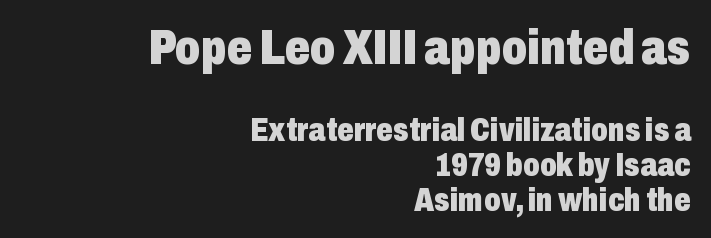
Q: Is the text bold? A: Yes.
Q: Is the text italic (slanted)? A: No, it is upright.
Q: Is the typeface a serif or a sans-serif typeface? A: Sans-serif.
Q: Is the text underlined? A: No.
Q: How is the paragraph aligned? A: Right-aligned.
Q: Is the spacing between letters normal or unusually wide? A: Normal.
Q: Is the spacing between lines tight, normal or loose? A: Tight.
Q: Which block of text is set in a larger size, the first (top) or the second (bottom)? A: The first (top) one.
Q: Width (condensed, normal, or wide)? A: Condensed.
Q: Stroke contrast? A: Low.
Q: x-height? A: Medium.
Q: Monospaced? A: No.
